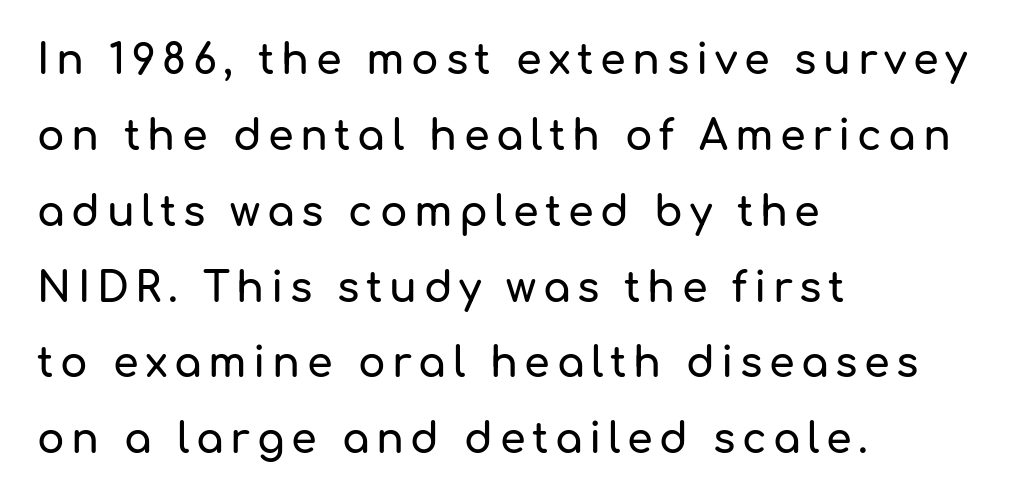
Q: Is the text italic (slanted)? A: No, it is upright.
Q: Is the typeface a serif or a sans-serif typeface? A: Sans-serif.
Q: Is the text underlined? A: No.
Q: How is the paragraph aligned? A: Left-aligned.
Q: Width (condensed, normal, or wide)? A: Normal.
Q: Stroke contrast? A: Low.
Q: x-height? A: Medium.
Q: Monospaced? A: No.
